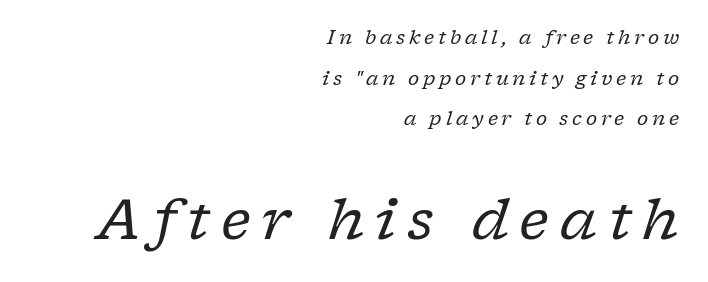
These lines are rendered in a variable-pitch font. The designer gave the closing block more size than the opening block. Descender tails drop into unmarked territory. The letterforms sit at book weight or below. All the whitespace from short lines collects on the left. These lines are composed in type with serifs.
